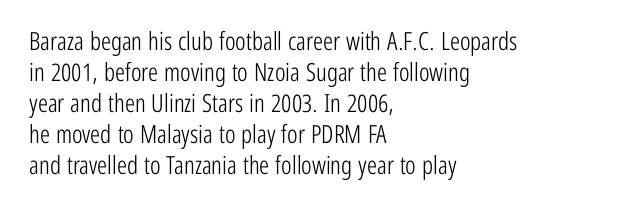
Q: Is the text bold? A: No.
Q: Is the text italic (slanted)? A: No, it is upright.
Q: Is the text underlined? A: No.
Q: How is the paragraph aligned? A: Left-aligned.
Q: Is the spacing between letters normal or unusually wide? A: Normal.
